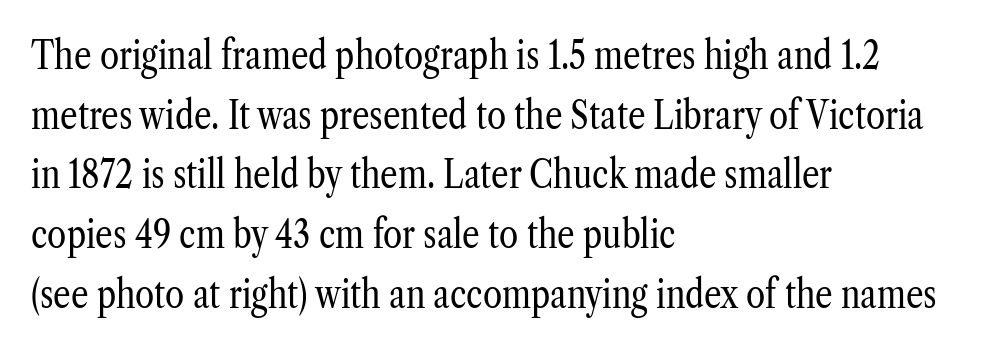
{"serif": "yes", "italic": "no", "bold": "no", "weight": "regular", "width": "condensed", "stroke_contrast": "low", "x_height": "medium", "monospaced": "no", "underline": "no", "align": "left", "line_spacing": "normal", "line_spacing_ratio": 1.53, "letter_spacing": "normal", "letter_spacing_em": 0.0, "glyph_px": 39}
